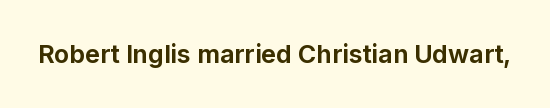
Q: Is the text bold? A: Yes.
Q: Is the text italic (slanted)? A: No, it is upright.
Q: Is the text underlined? A: No.
Q: Is the spacing between letters normal or unusually wide? A: Normal.
